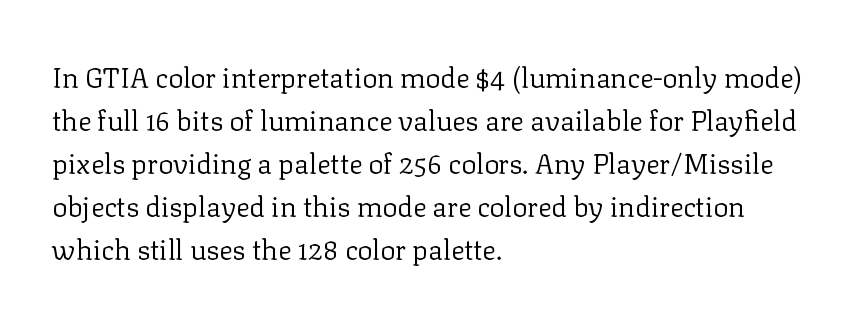
{"serif": "yes", "italic": "no", "bold": "no", "weight": "regular", "width": "normal", "stroke_contrast": "low", "x_height": "medium", "monospaced": "no", "underline": "no", "align": "left", "line_spacing": "normal", "line_spacing_ratio": 1.54, "letter_spacing": "normal", "letter_spacing_em": 0.0, "glyph_px": 28}
